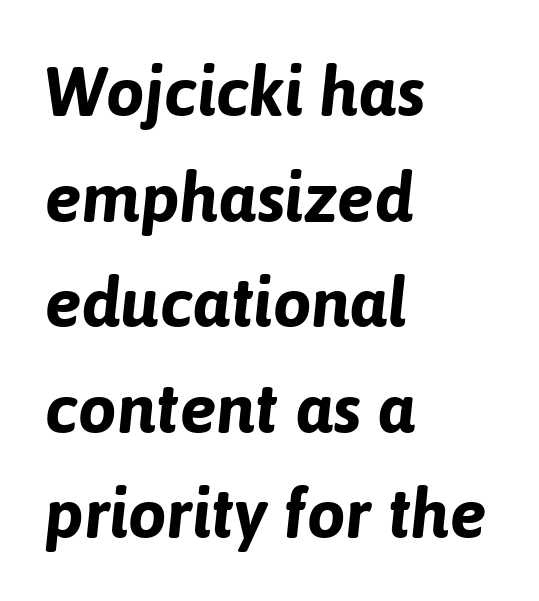
The image shows 69 px bold type, italic (leaning right); set left-aligned, normal line spacing (1.53x), normal letter spacing, not underlined; low stroke contrast and a medium x-height.
